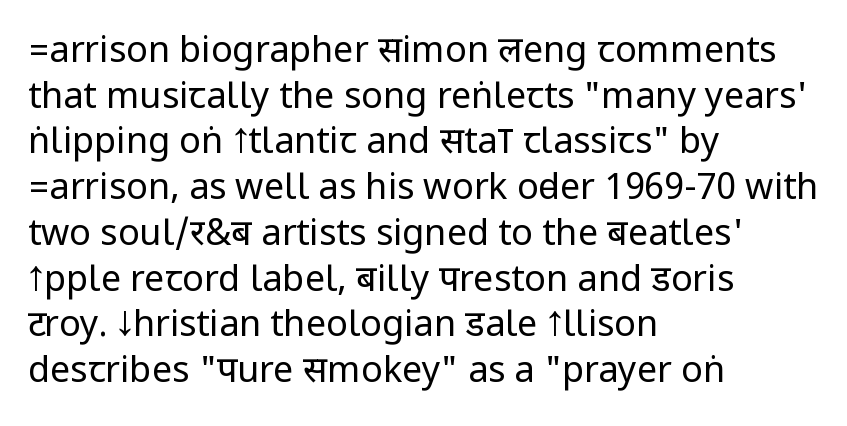
The image shows 36 px regular-weight, condensed sans-serif type, upright; set left-aligned, normal line spacing (1.27x), normal letter spacing, not underlined; low stroke contrast.
